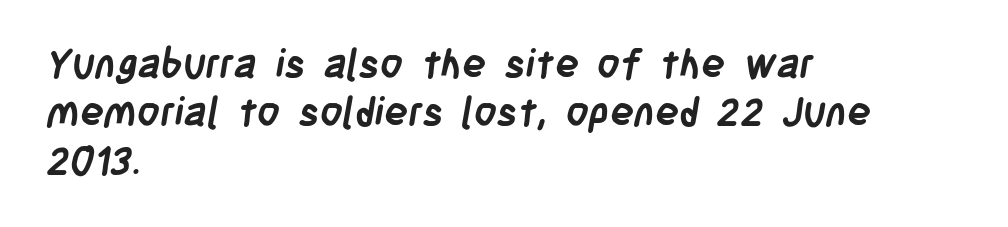
Each row of text sits above clean, open space. I'd call this a sans setting — the letters go barefoot. These lines carry a lot of weight — the face is fully bold. The setting favours the left margin, as ordinary paragraphs usually do. The letters advance in unequal steps, a hallmark of proportional type. The letters sit at their default tracking, neither squeezed nor spread.
